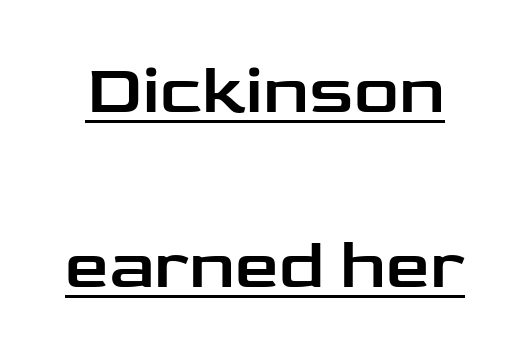
The image shows 70 px wide sans-serif type, upright; set loose line spacing (2.5x), normal letter spacing, underlined; low stroke contrast and a medium x-height.
